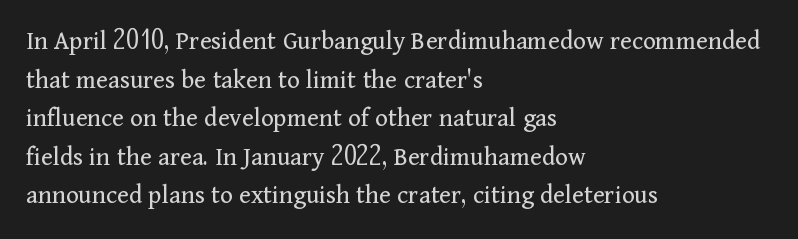
Q: Is the text bold? A: No.
Q: Is the text italic (slanted)? A: No, it is upright.
Q: Is the text underlined? A: No.
Q: How is the paragraph aligned? A: Left-aligned.
Q: Is the spacing between letters normal or unusually wide? A: Normal.
Q: Is the spacing between lines tight, normal or loose? A: Normal.
